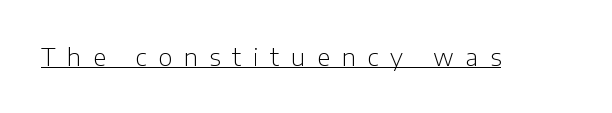
The image shows 24 px text type, upright; set unusually wide letter spacing (+0.49 em), underlined.
